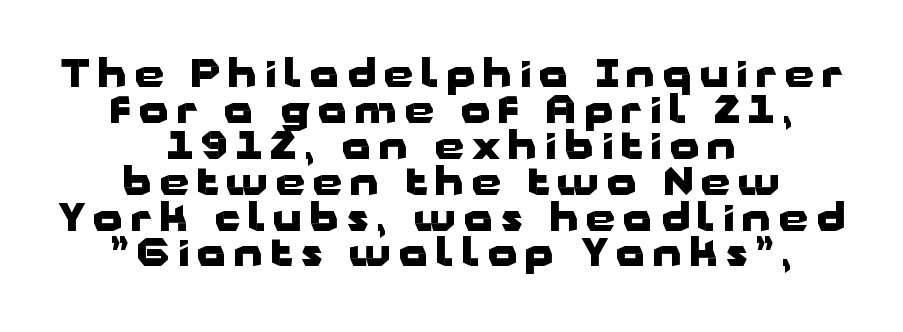
Q: Is the text bold? A: Yes.
Q: Is the text italic (slanted)? A: No, it is upright.
Q: Is the typeface a serif or a sans-serif typeface? A: Sans-serif.
Q: Is the text underlined? A: No.
Q: How is the paragraph aligned? A: Centered.
Q: Is the spacing between letters normal or unusually wide? A: Unusually wide.
Q: Is the spacing between lines tight, normal or loose? A: Tight.
Q: Width (condensed, normal, or wide)? A: Wide.
Q: Stroke contrast? A: Low.
Q: x-height? A: Medium.
Q: Monospaced? A: No.
